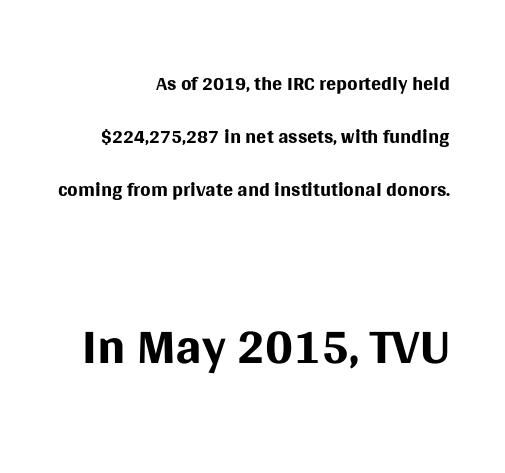
Ordinary non-slanted type is in use. The typesetting does not lean heavy: it is not bold. Observe the absence of serifs on each vertical stroke in this sample. Here the designer chose a conventional face with non-uniform glyph widths. The later block is typeset at a bigger size than the earlier block.
